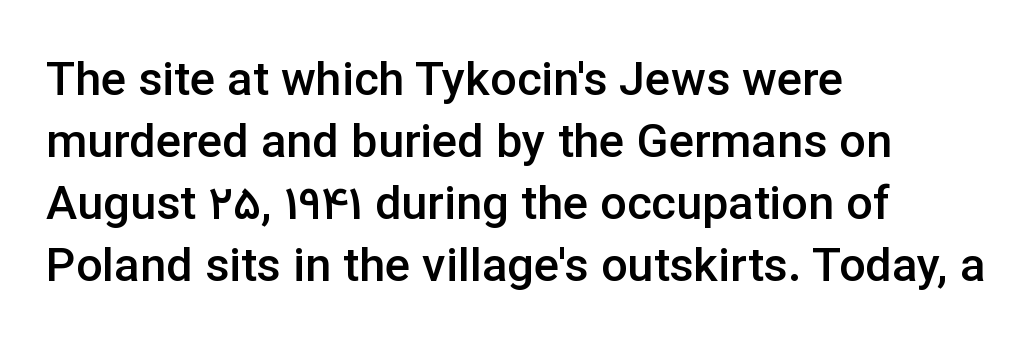
The image shows 47 px semibold sans-serif type, upright; set left-aligned, normal line spacing (1.32x), normal letter spacing, not underlined; low stroke contrast and a medium x-height.
